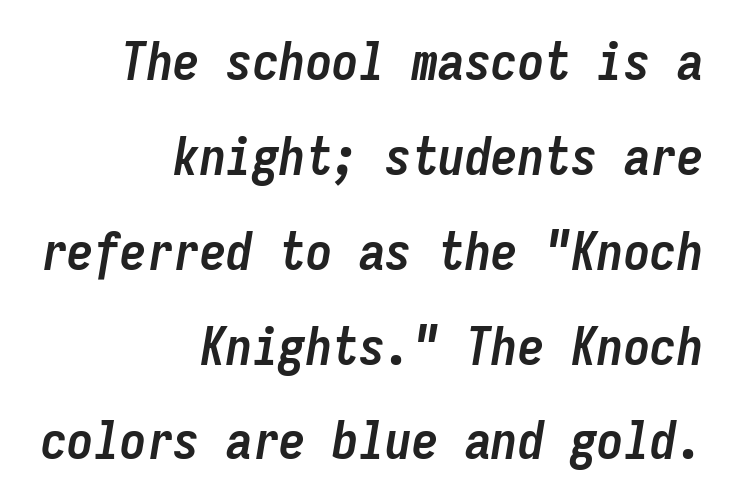
The image shows 53 px semibold, condensed type, italic (leaning right), monospaced; set right-aligned, line spacing 1.79x, normal letter spacing, not underlined; low stroke contrast and a medium x-height.
